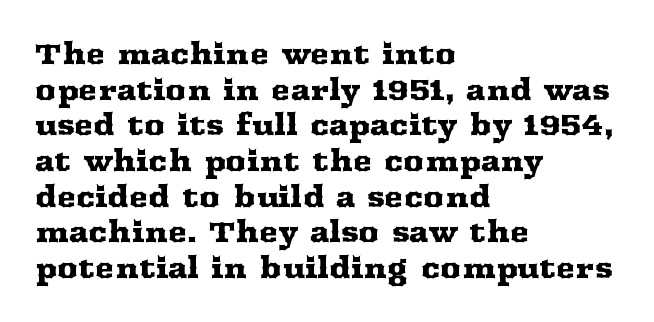
The image shows 29 px wide serif type, upright; set left-aligned, line spacing 1.23x, normal letter spacing, not underlined; medium stroke contrast and a medium x-height.
